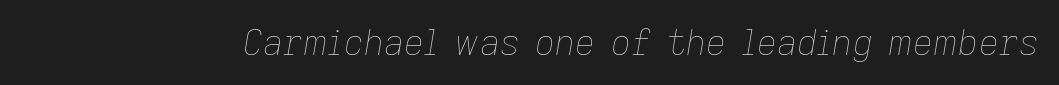
Q: Is the text bold? A: No.
Q: Is the text italic (slanted)? A: Yes, it leans right by about 9 degrees.
Q: Is the text underlined? A: No.
Q: Is the spacing between letters normal or unusually wide? A: Normal.
Q: Width (condensed, normal, or wide)? A: Normal.
Q: Stroke contrast? A: Low.
Q: x-height? A: Medium.
Q: Monospaced? A: No.
